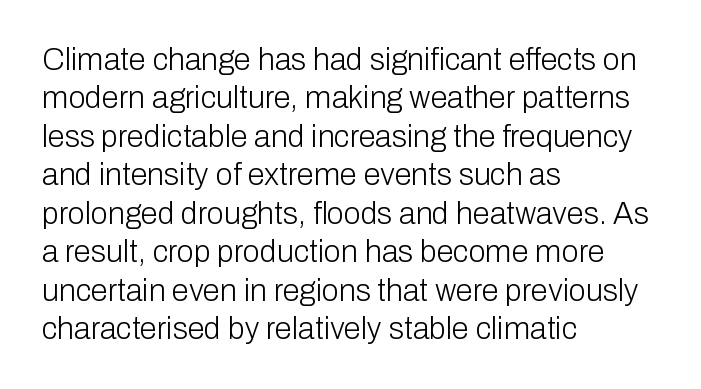
The image shows 31 px light sans-serif type, upright; set left-aligned, line spacing 1.24x, normal letter spacing, not underlined; low stroke contrast and a medium x-height.
